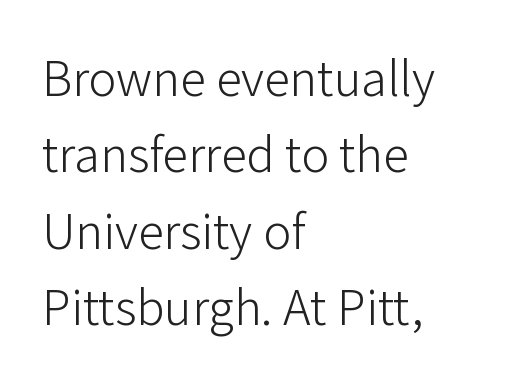
The letters stand upright; this is a roman face. Letters have the restrained weight of plain body copy at most. Do the characters align in a grid? No, the font is proportional. This sample uses plain, unmodified letter spacing. Words float on clear page, feet unadorned. Line beginnings align vertically; line endings do not.
